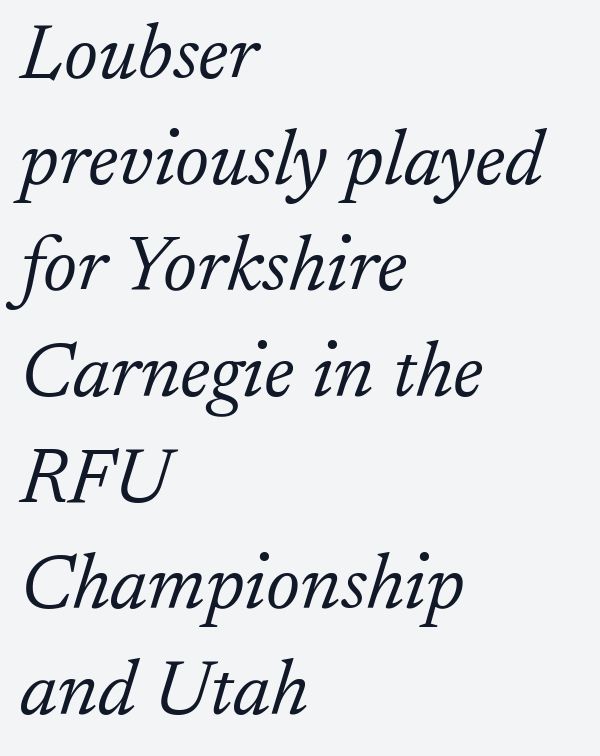
Is this a fixed-width face? No — the glyphs have proportional, varying widths. Old-style or modern, the face here clearly has serifs. A typesetter would call this leading conventional body-copy spacing. Designer's note — italics engaged. The rendering keeps characters at their native spacing.
